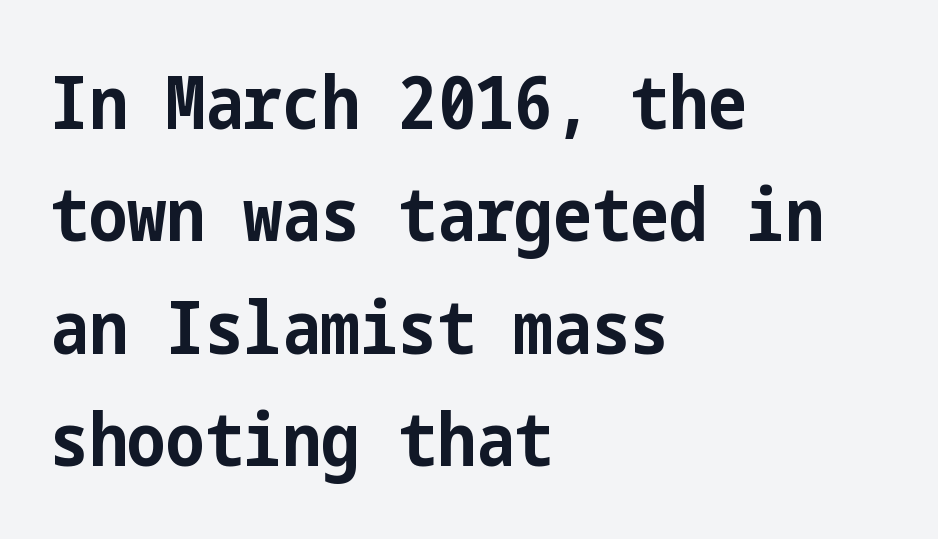
{"serif": "no", "italic": "no", "bold": "yes", "weight": "bold", "width": "condensed", "stroke_contrast": "low", "x_height": "medium", "underline": "no", "align": "left", "line_spacing": "normal", "line_spacing_ratio": 1.54, "letter_spacing": "normal", "letter_spacing_em": 0.0, "glyph_px": 73}
